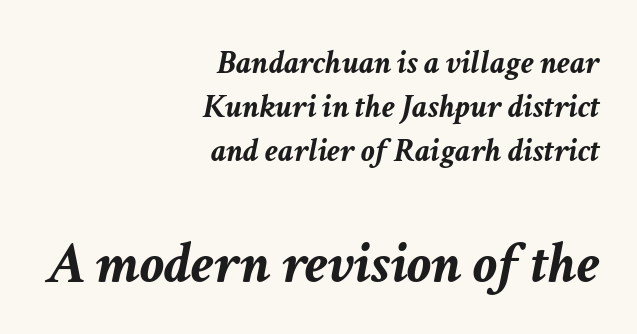
Q: Is the text bold? A: Yes.
Q: Is the text italic (slanted)? A: Yes, it leans right by about 11 degrees.
Q: Is the text underlined? A: No.
Q: How is the paragraph aligned? A: Right-aligned.
Q: Is the spacing between letters normal or unusually wide? A: Normal.
Q: Is the spacing between lines tight, normal or loose? A: Normal.
Q: Which block of text is set in a larger size, the first (top) or the second (bottom)? A: The second (bottom) one.
Q: Width (condensed, normal, or wide)? A: Normal.
Q: Stroke contrast? A: Low.
Q: x-height? A: Medium.
Q: Monospaced? A: No.
